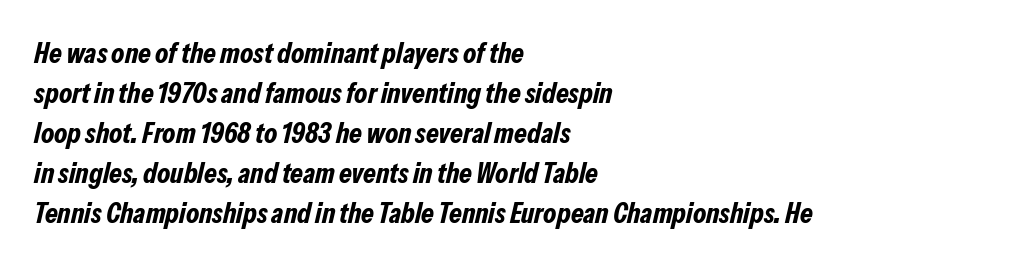
The image shows 29 px bold, condensed type, italic (leaning right); set left-aligned, normal line spacing (1.38x), normal letter spacing, not underlined; low stroke contrast and a medium x-height.
